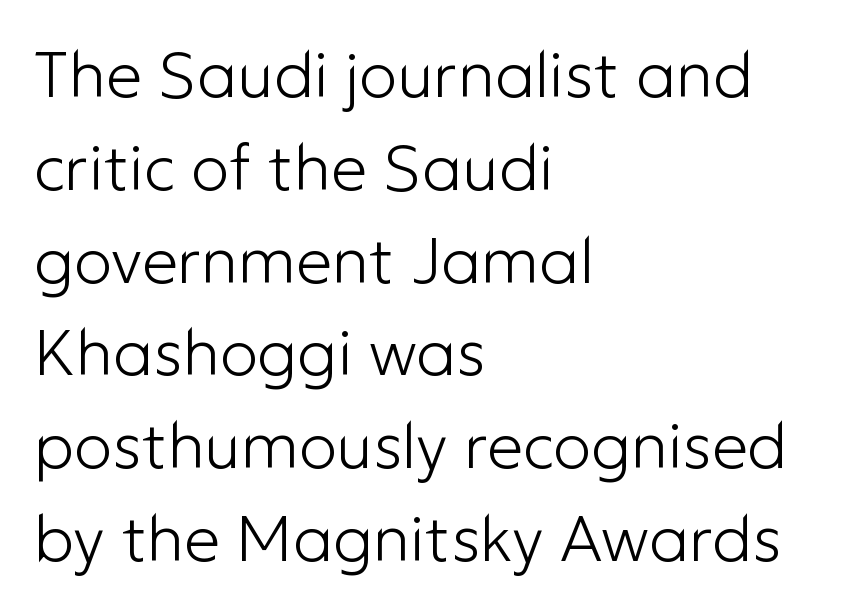
{"serif": "no", "italic": "no", "bold": "no", "weight": "light", "width": "normal", "stroke_contrast": "low", "x_height": "medium", "monospaced": "no", "underline": "no", "align": "left", "line_spacing": "normal", "line_spacing_ratio": 1.45, "letter_spacing": "normal", "letter_spacing_em": 0.0, "glyph_px": 64}
